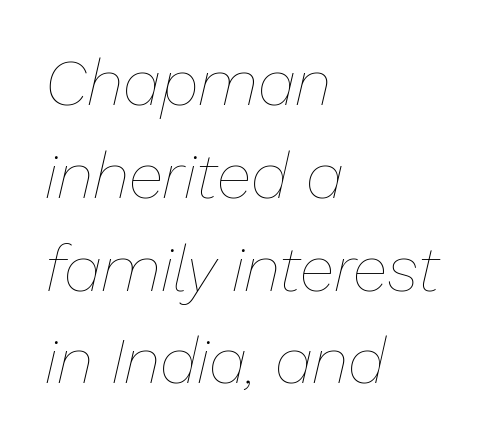
The image shows 64 px thin type, italic (leaning right); set left-aligned, normal line spacing (1.45x), normal letter spacing, not underlined; low stroke contrast and a medium x-height.
